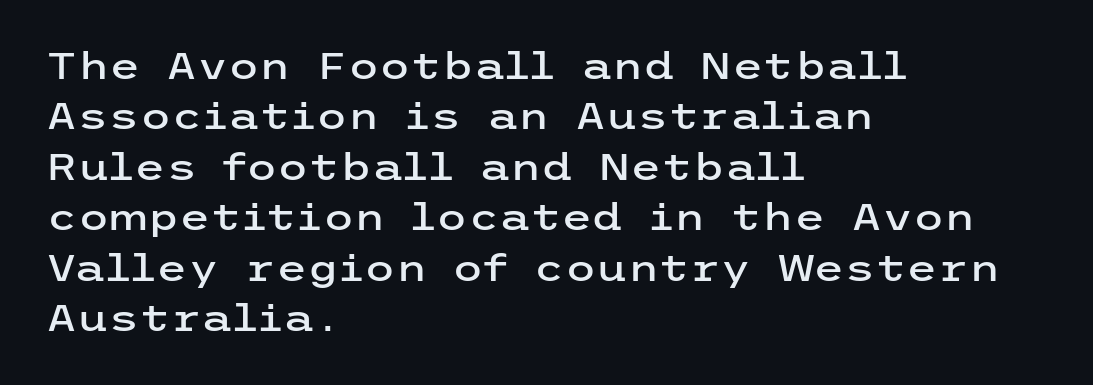
Standard letterfit; no display-style spreading of the glyphs. Where is the straight margin? On the left. You can tell it's not italic because the verticals are truly vertical. Evenly set lines give the paragraph a standard silhouette. Each letter's strokes conclude bluntly, with no projecting serifs. Has an underline been added? It has not.
